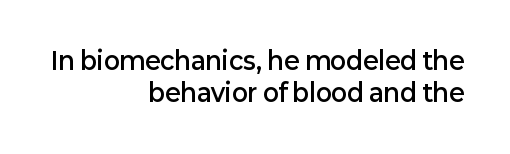
Q: Is the text bold? A: Semi-bold.
Q: Is the text italic (slanted)? A: No, it is upright.
Q: Is the text underlined? A: No.
Q: How is the paragraph aligned? A: Right-aligned.
Q: Is the spacing between letters normal or unusually wide? A: Normal.
Q: Is the spacing between lines tight, normal or loose? A: Normal.
